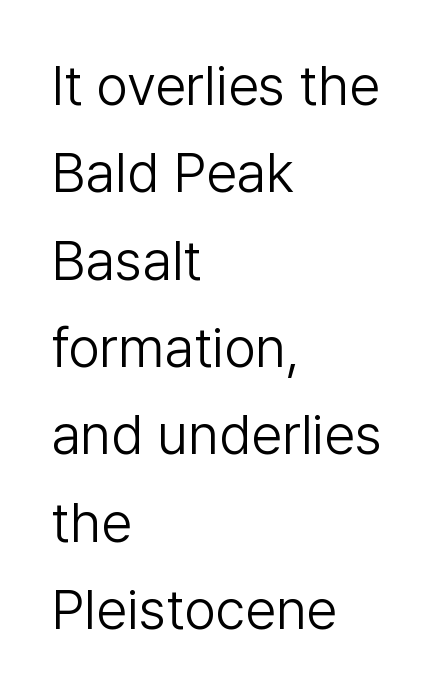
Q: Is the text bold? A: No.
Q: Is the text italic (slanted)? A: No, it is upright.
Q: Is the typeface a serif or a sans-serif typeface? A: Sans-serif.
Q: Is the text underlined? A: No.
Q: How is the paragraph aligned? A: Left-aligned.
Q: Is the spacing between letters normal or unusually wide? A: Normal.
Q: Is the spacing between lines tight, normal or loose? A: Normal.
Q: Width (condensed, normal, or wide)? A: Normal.
Q: Stroke contrast? A: Low.
Q: x-height? A: Medium.
Q: Monospaced? A: No.
